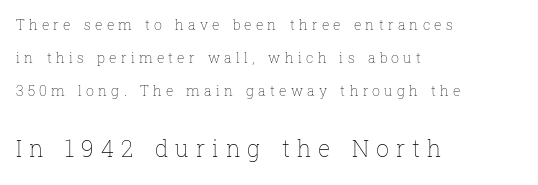
Q: Is the text bold? A: No.
Q: Is the text italic (slanted)? A: No, it is upright.
Q: Is the text underlined? A: No.
Q: How is the paragraph aligned? A: Left-aligned.
Q: Is the spacing between letters normal or unusually wide? A: Unusually wide.
Q: Is the spacing between lines tight, normal or loose? A: Loose.
Q: Which block of text is set in a larger size, the first (top) or the second (bottom)? A: The second (bottom) one.
